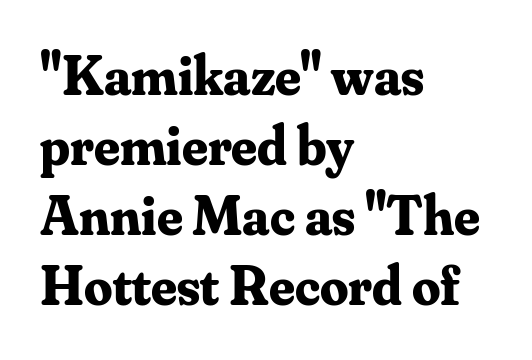
The type sits square on the baseline with zero lean. Reading down the column, the eye jumps a familiar distance to each next line. Caption: standard tracking, unaltered. The rag falls on the right side of this text block. The rendering uses natural spacing where letterforms have individual widths. You can tell from the footed stems that serif type was used.
